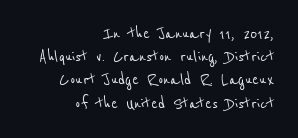
The image shows 20 px text type; set right-aligned, line spacing 1.16x, normal letter spacing, not underlined.
